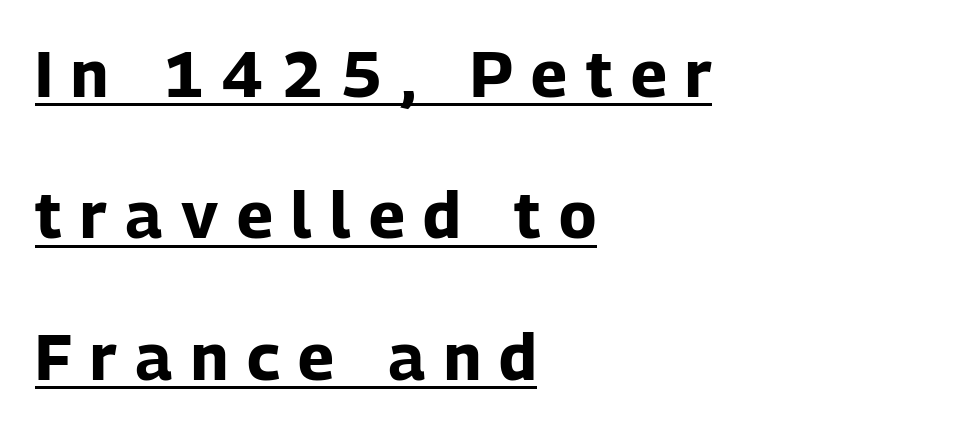
The image shows 64 px bold sans-serif type, upright; set left-aligned, loose line spacing (2.21x), unusually wide letter spacing (+0.29 em), underlined; low stroke contrast and a medium x-height.
